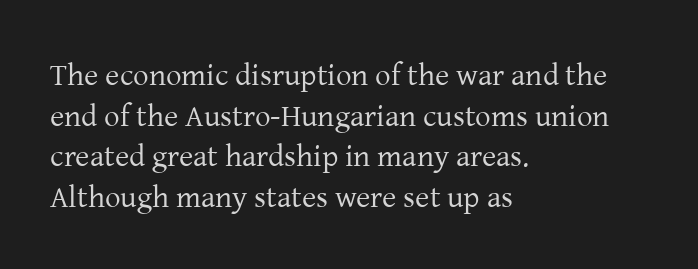
Q: Is the text bold? A: No.
Q: Is the text italic (slanted)? A: No, it is upright.
Q: Is the typeface a serif or a sans-serif typeface? A: Serif.
Q: Is the text underlined? A: No.
Q: How is the paragraph aligned? A: Left-aligned.
Q: Is the spacing between letters normal or unusually wide? A: Normal.
Q: Is the spacing between lines tight, normal or loose? A: Normal.
Q: Width (condensed, normal, or wide)? A: Normal.
Q: Stroke contrast? A: Low.
Q: x-height? A: Medium.
Q: Monospaced? A: No.
